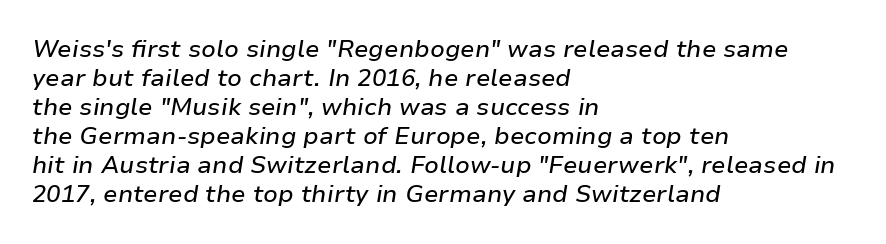
The image shows 24 px text type, italic (leaning right); set left-aligned, line spacing 1.21x, normal letter spacing, not underlined.
